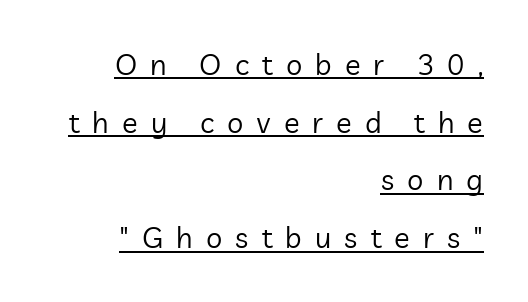
The image shows 29 px regular-weight sans-serif type, upright; set right-aligned, loose line spacing (1.99x), unusually wide letter spacing (+0.45 em), underlined; low stroke contrast and a medium x-height.
